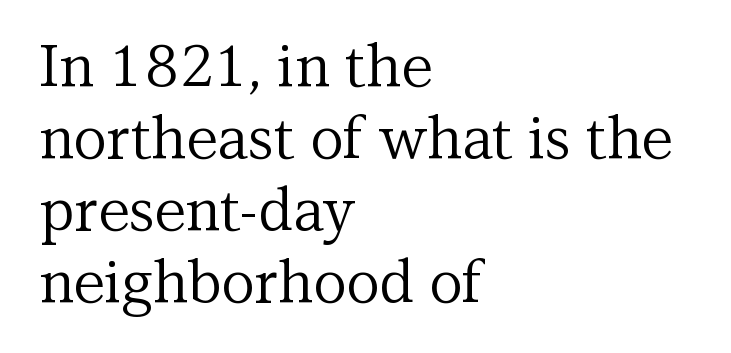
You can tell from the footed stems that serif type was used. Type without underlining. No extra ink here — the face is not bold. A typesetter would call this proportional, since set widths differ per character. The rendering anchors every line to the left-hand side.
